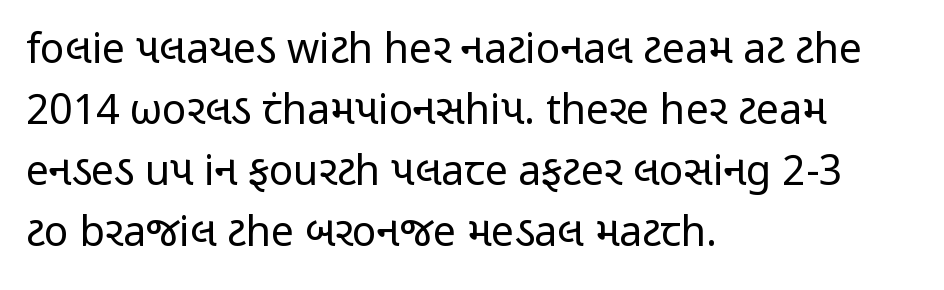
{"serif": "no", "italic": "no", "bold": "no", "weight": "regular", "width": "condensed", "stroke_contrast": "low", "x_height": "medium", "monospaced": "no", "underline": "no", "align": "left", "line_spacing": "normal", "line_spacing_ratio": 1.49, "letter_spacing": "normal", "letter_spacing_em": 0.0, "glyph_px": 41}
